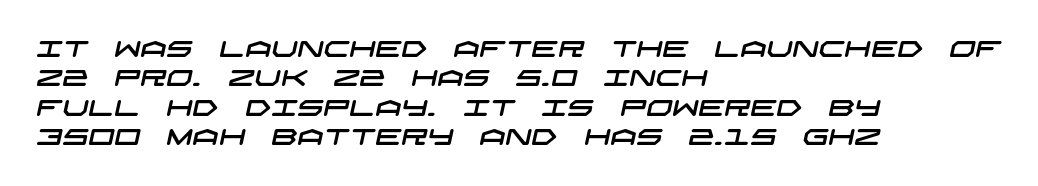
Q: Is the text underlined? A: No.
Q: How is the paragraph aligned? A: Left-aligned.
Q: Is the spacing between letters normal or unusually wide? A: Normal.
Q: Is the spacing between lines tight, normal or loose? A: Normal.
